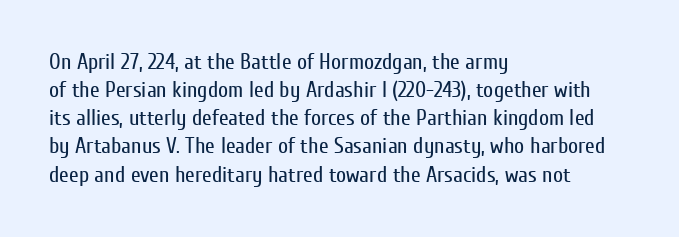
Q: Is the text bold? A: No.
Q: Is the text italic (slanted)? A: No, it is upright.
Q: Is the text underlined? A: No.
Q: How is the paragraph aligned? A: Left-aligned.
Q: Is the spacing between letters normal or unusually wide? A: Normal.
Q: Is the spacing between lines tight, normal or loose? A: Normal.
